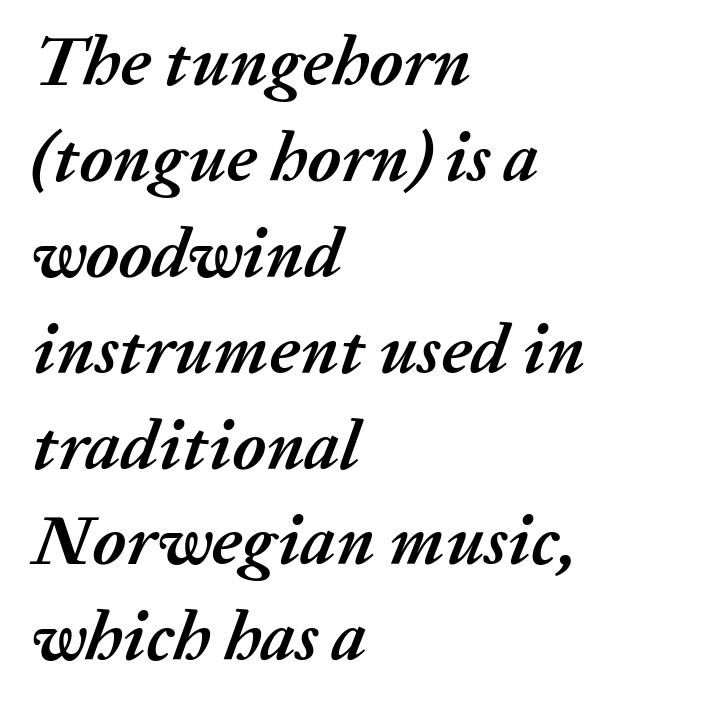
{"italic": "yes", "lean": "right", "slant_degrees": 20, "bold": "yes", "weight": "semibold", "width": "normal", "stroke_contrast": "medium", "x_height": "medium", "monospaced": "no", "underline": "no", "align": "left", "line_spacing": "normal", "line_spacing_ratio": 1.37, "letter_spacing": "normal", "letter_spacing_em": 0.0, "glyph_px": 70}
